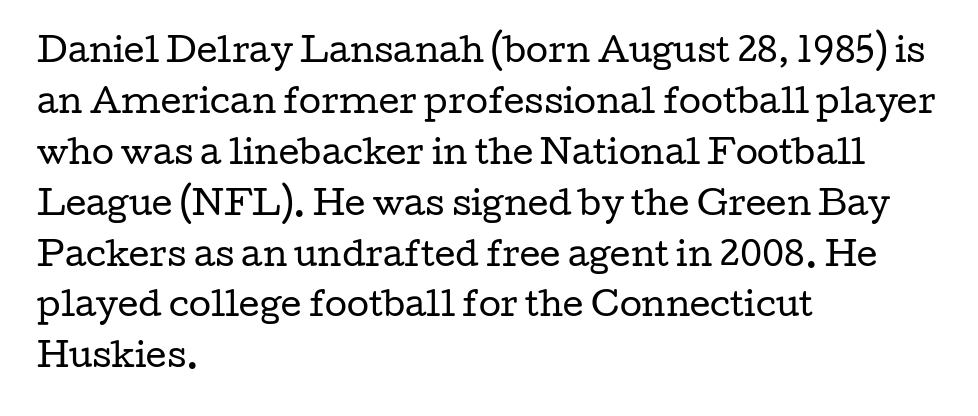
The image shows 32 px regular-weight, wide serif type, upright; set left-aligned, normal line spacing (1.59x), normal letter spacing, not underlined; low stroke contrast and a medium x-height.
